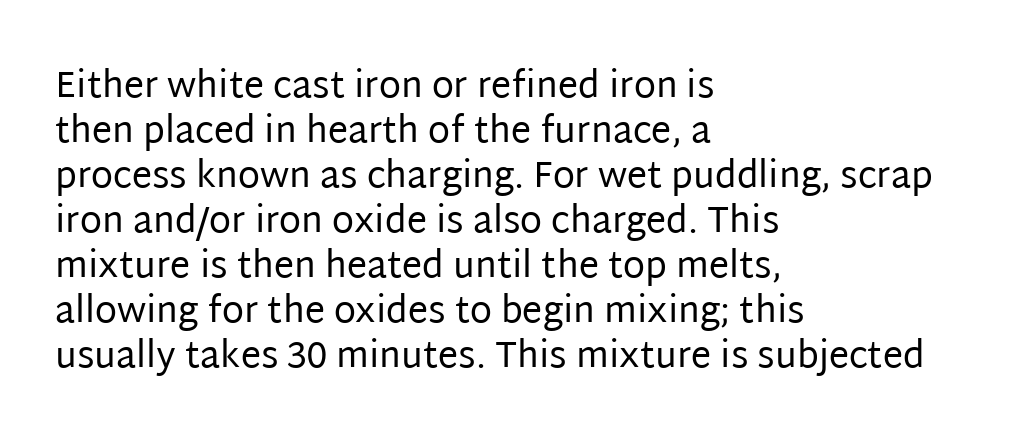
Quick note: interline space is typical. A typesetter would label this face a sans. These lines are rendered in a variable-pitch font. These lines were composed using upright roman letters. Rule under the text: the space is simply empty. This rendering leaves character spacing at its baseline value.
